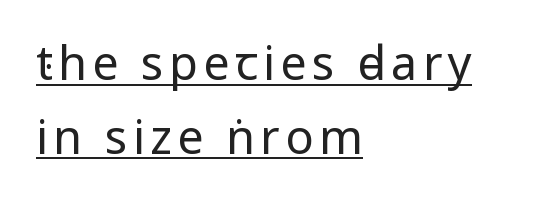
Q: Is the text bold? A: No.
Q: Is the text italic (slanted)? A: No, it is upright.
Q: Is the typeface a serif or a sans-serif typeface? A: Sans-serif.
Q: Is the text underlined? A: Yes.
Q: How is the paragraph aligned? A: Left-aligned.
Q: Is the spacing between lines tight, normal or loose? A: Normal.
Q: Width (condensed, normal, or wide)? A: Condensed.
Q: Stroke contrast? A: Low.
Q: x-height? A: Large.
Q: Monospaced? A: No.
